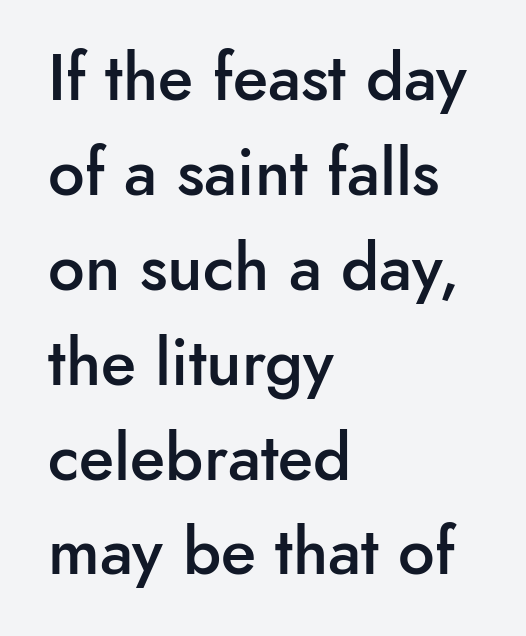
{"serif": "no", "italic": "no", "bold": "semi", "weight": "semibold", "width": "normal", "stroke_contrast": "low", "x_height": "small", "monospaced": "no", "underline": "no", "align": "left", "line_spacing": "normal", "line_spacing_ratio": 1.46, "letter_spacing": "normal", "letter_spacing_em": 0.0, "glyph_px": 65}
